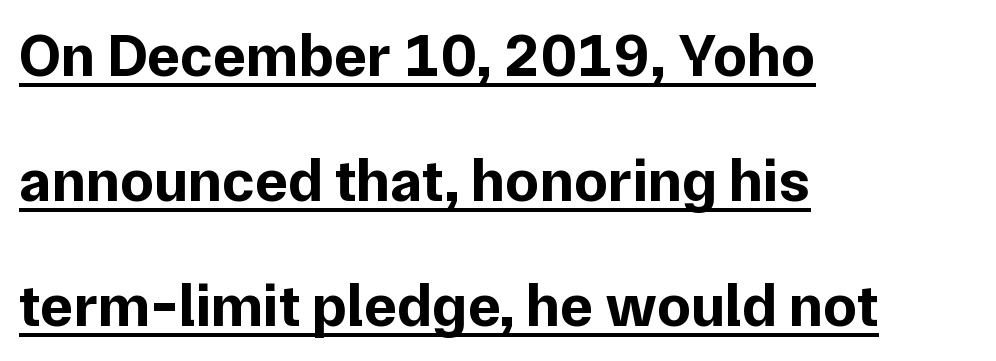
The image shows 61 px bold sans-serif type, upright; set left-aligned, loose line spacing (2.05x), normal letter spacing, underlined; low stroke contrast and a medium x-height.
